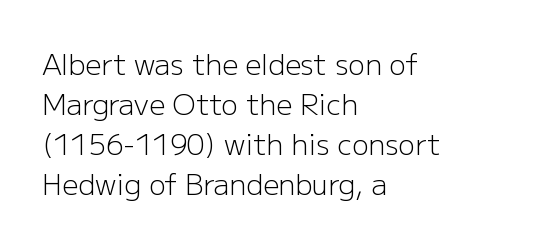
Underlining? Definitely not there. Whoever set this chose a conventional vertical rhythm. Think standard paragraph weight, or any step lighter than that. The type is set solid horizontally, with unmodified tracking. Each letter keeps its own natural width here, so spacing adapts to shape.
